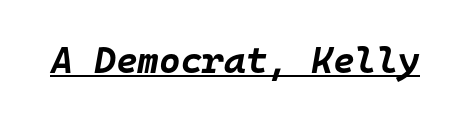
Somebody hit Ctrl+U on this one — the words are underlined. Caption: bold face, heavy strokes. The glyphs look as if they've been sheared to an angle. The letters sit at their default tracking, neither squeezed nor spread.
